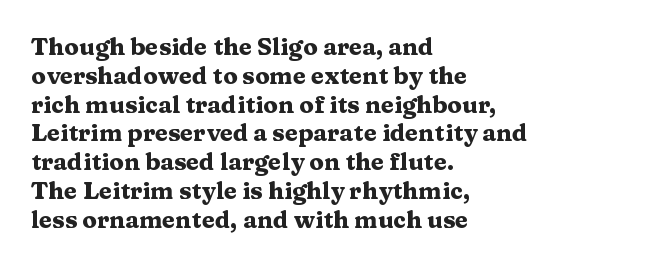
A classic flush-left, rag-right setting is used for this passage. Plenty of ink on the page — the face is bold. A typesetter would mark this as roman, not italic. In terms of letterspacing, this is plain default setting. The zone under the glyphs is completely vacant.
